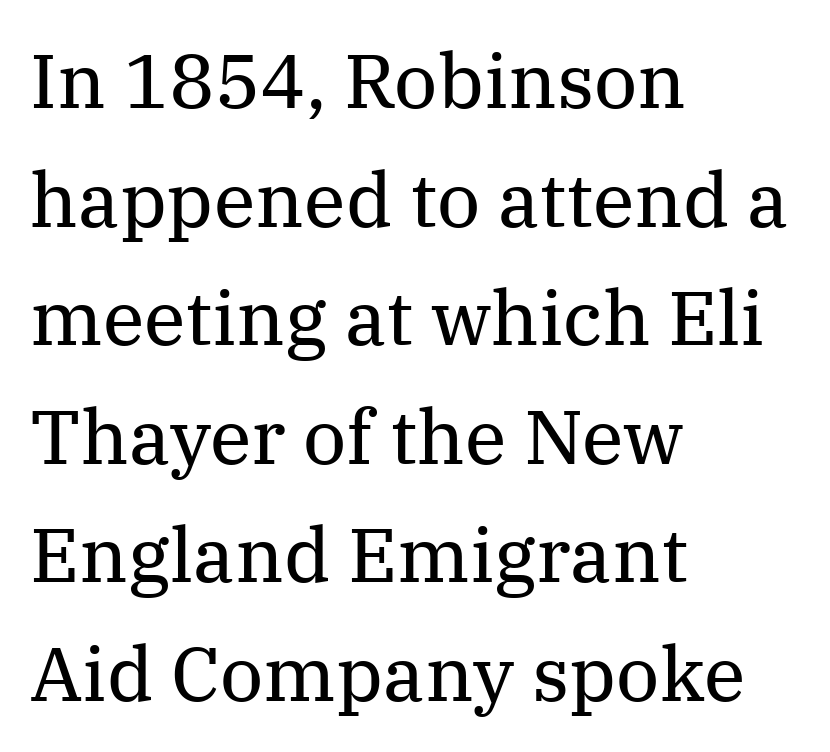
Honestly, the letter spacing is just normal — you wouldn't notice it. Visually the block forms a straight wall on the left and a jagged coastline on the right. Has an underline been added? It has not. Caption: face not bold, strokes unweighted. Normally led — the rows are evenly, conventionally spaced. Style check: upright.
